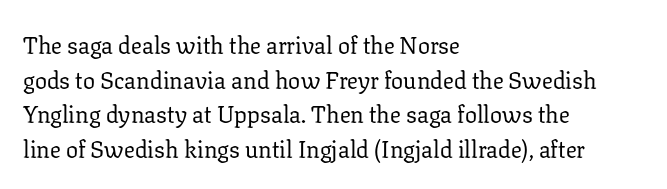
Regarding leading, the lines here are spaced in the standard way. The letters look calm and open, with moderate or lighter stems. Layout note: lines flush left. The rendering keeps characters at their native spacing. The lettering stays uniformly vertical, giving the passage a roman look. Underline: absent.
